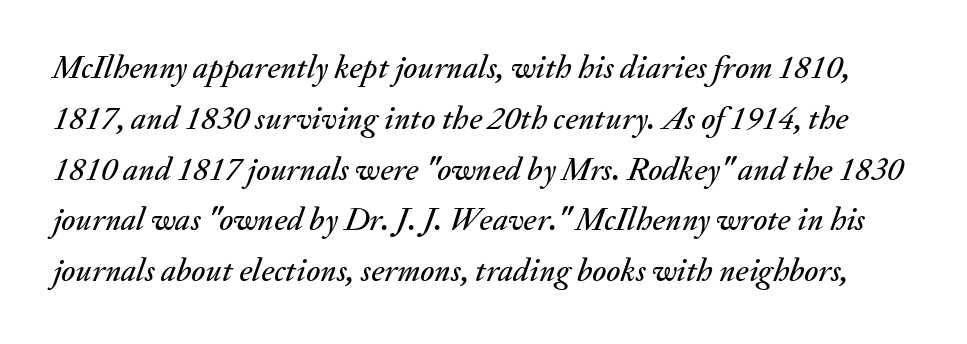
{"italic": "yes", "lean": "right", "slant_degrees": 20, "width": "normal", "stroke_contrast": "medium", "x_height": "small", "monospaced": "no", "underline": "no", "line_spacing": "normal", "line_spacing_ratio": 1.54, "letter_spacing": "normal", "letter_spacing_em": 0.0, "glyph_px": 33}
